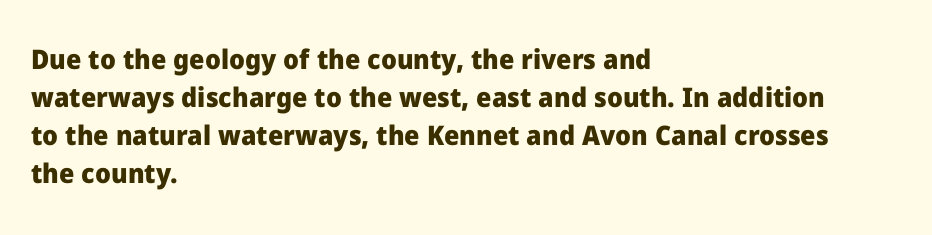
The image shows 27 px bold type, upright; set left-aligned, normal line spacing (1.41x), normal letter spacing, not underlined.
